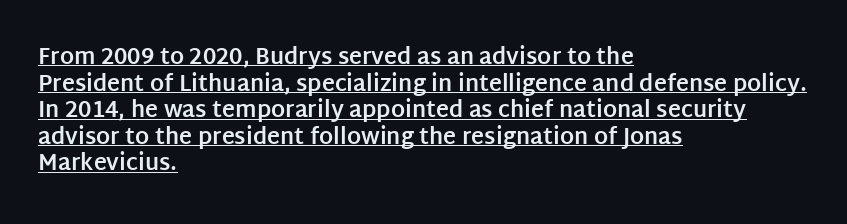
{"italic": "no", "bold": "yes", "underline": "yes", "align": "left", "line_spacing_ratio": 1.21, "letter_spacing": "normal", "letter_spacing_em": 0.0, "glyph_px": 22}
